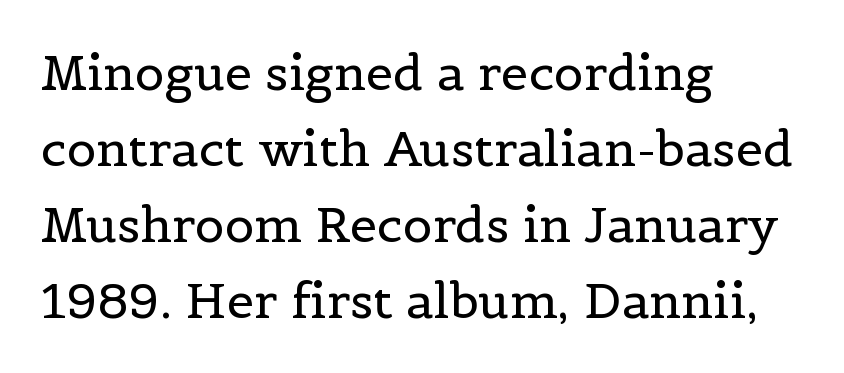
The image shows 49 px regular-weight serif type, upright; set left-aligned, normal line spacing (1.55x), normal letter spacing, not underlined; a medium x-height.
